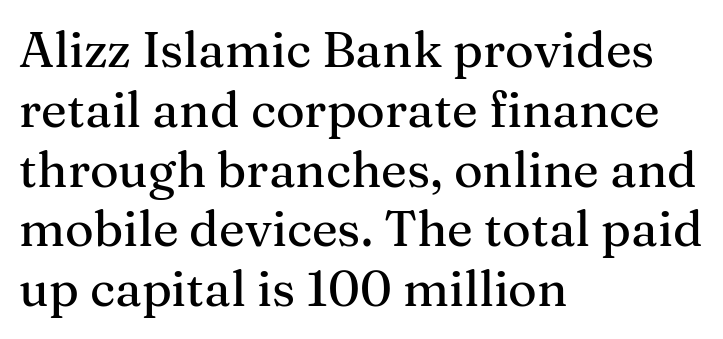
Letter spacing: default. The foot of each line stays bare and open. Check where the strokes stop: tiny serifs finish them off. No italicization has been applied; the sample stays upright. These lines are rendered in a variable-pitch font. The setting favours the left margin, as ordinary paragraphs usually do.
